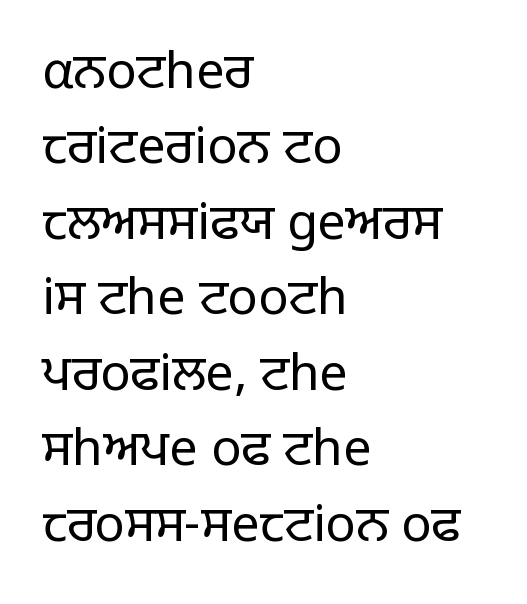
Nothing heavy about these letters — not bold at all. Compared with typical body copy, the letter spacing here is the same. How would I describe the line gaps? Plain and ordinary. This is sans-serif lettering, the kind often seen on screens and signage.
